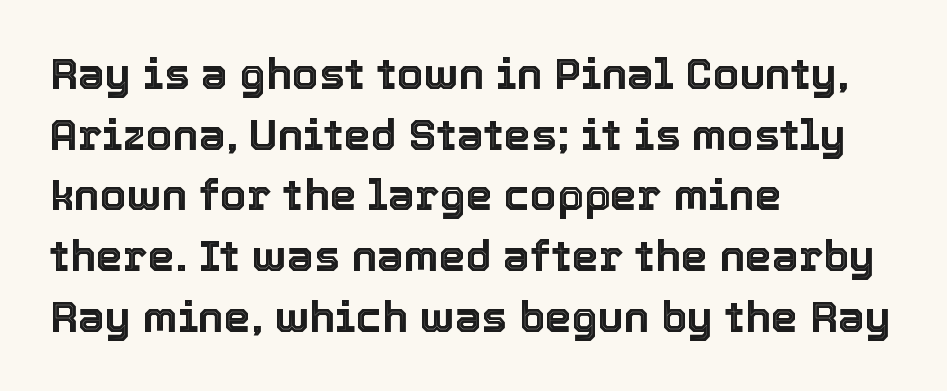
Q: Is the text italic (slanted)? A: No, it is upright.
Q: Is the text underlined? A: No.
Q: How is the paragraph aligned? A: Left-aligned.
Q: Is the spacing between letters normal or unusually wide? A: Normal.
Q: Is the spacing between lines tight, normal or loose? A: Normal.
Q: Width (condensed, normal, or wide)? A: Normal.
Q: x-height? A: Medium.
Q: Monospaced? A: No.
